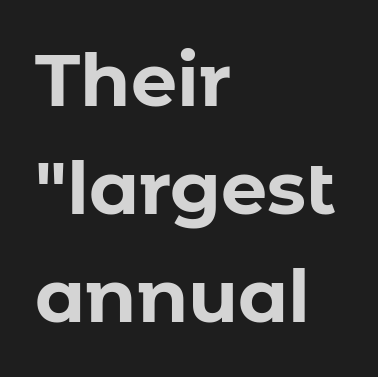
Students, note that the glyphs here touch the page at normal intervals. The vertical gap from one line to the next is medium. In terms of posture, this sample is upright. Plain, unruled lines of type. The typesetter chose a ragged-right arrangement here.
